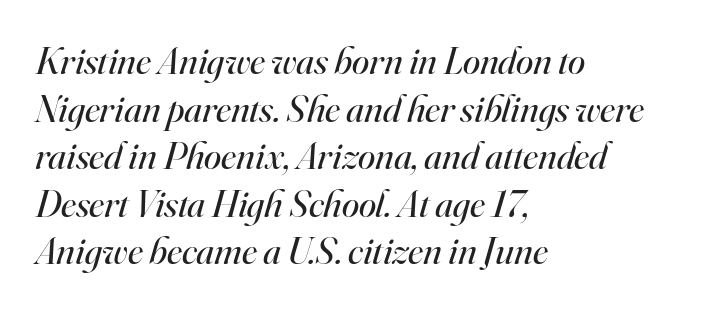
Q: Is the text bold? A: No.
Q: Is the text italic (slanted)? A: Yes, it leans right by about 16 degrees.
Q: Is the typeface a serif or a sans-serif typeface? A: Serif.
Q: Is the text underlined? A: No.
Q: How is the paragraph aligned? A: Left-aligned.
Q: Is the spacing between letters normal or unusually wide? A: Normal.
Q: Width (condensed, normal, or wide)? A: Normal.
Q: Stroke contrast? A: High.
Q: x-height? A: Small.
Q: Monospaced? A: No.
